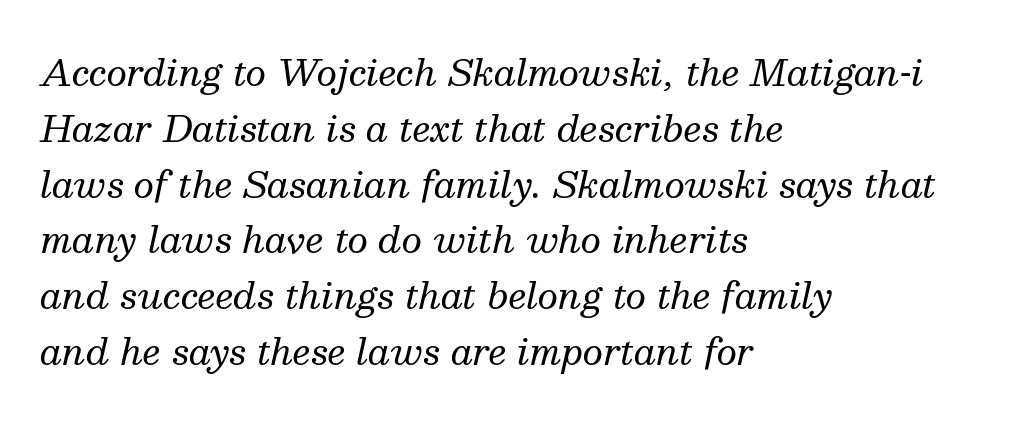
The area under the type is left untouched. This rendering employs a face with finishing strokes, i.e., a serif. Successive baselines arrive at the customary interval. The text carries the slant typical of an italic or oblique font.
